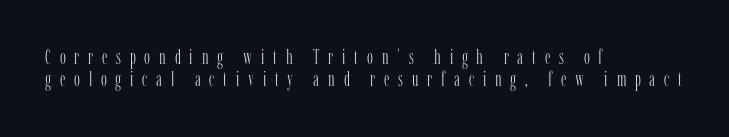
In terms of letterspacing, this is a distinctly airy, spread setting. Think standard paragraph weight, or any step lighter than that. Rendered with straight, roman letterforms. Line beginnings align vertically; line endings do not. The foot of each line stays bare and open.
